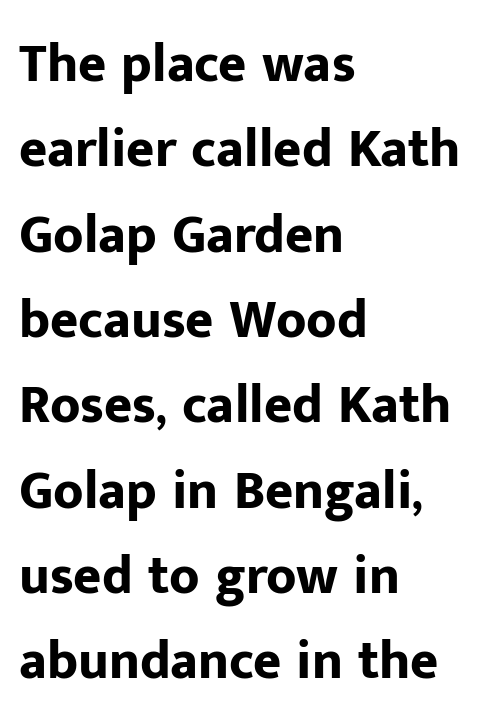
Typeset ragged right — the left edge is the straight one. Students, observe: this is what conventionally led text looks like. In terms of letterform style, serifs are entirely absent. You could not count columns in this text — the font is proportionally spaced. Unmarked baselines from the first word to the last.
